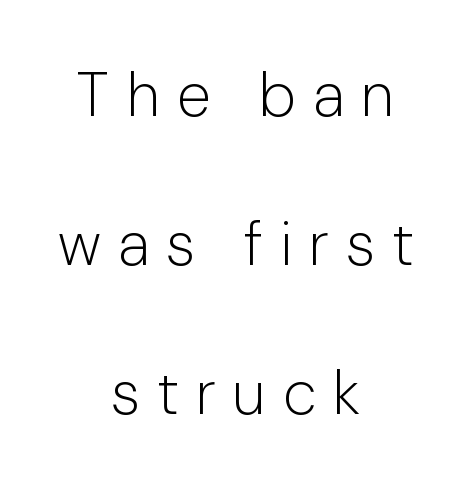
Q: Is the text bold? A: No.
Q: Is the text italic (slanted)? A: No, it is upright.
Q: Is the typeface a serif or a sans-serif typeface? A: Sans-serif.
Q: Is the text underlined? A: No.
Q: How is the paragraph aligned? A: Centered.
Q: Is the spacing between letters normal or unusually wide? A: Unusually wide.
Q: Is the spacing between lines tight, normal or loose? A: Loose.
Q: Width (condensed, normal, or wide)? A: Normal.
Q: Stroke contrast? A: Low.
Q: x-height? A: Medium.
Q: Monospaced? A: No.
